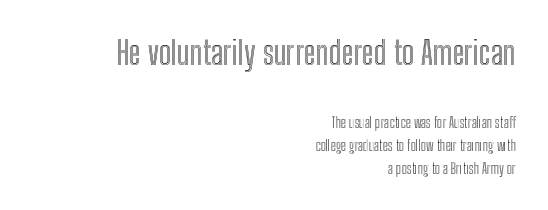
{"italic": "no", "width": "condensed", "x_height": "medium", "monospaced": "no", "underline": "no", "align": "right", "line_spacing": "normal", "line_spacing_ratio": 1.67, "letter_spacing": "normal", "letter_spacing_em": 0.0, "larger_block": "first", "size_ratio": 2.36, "glyph_px": 33}
